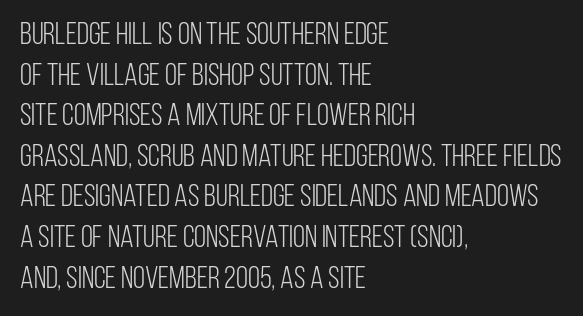
{"serif": "no", "italic": "no", "bold": "no", "weight": "light", "width": "condensed", "stroke_contrast": "low", "x_height": "large", "monospaced": "no", "underline": "no", "align": "left", "line_spacing": "normal", "line_spacing_ratio": 1.31, "letter_spacing": "normal", "letter_spacing_em": 0.0, "glyph_px": 31}
